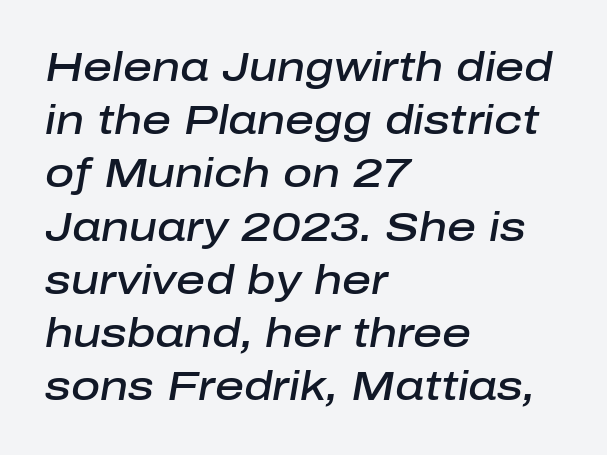
{"italic": "yes", "lean": "right", "slant_degrees": 10, "bold": "semi", "weight": "semibold", "width": "normal", "stroke_contrast": "low", "x_height": "medium", "monospaced": "no", "underline": "no", "align": "left", "line_spacing": "normal", "line_spacing_ratio": 1.33, "letter_spacing": "normal", "letter_spacing_em": 0.0, "glyph_px": 40}
